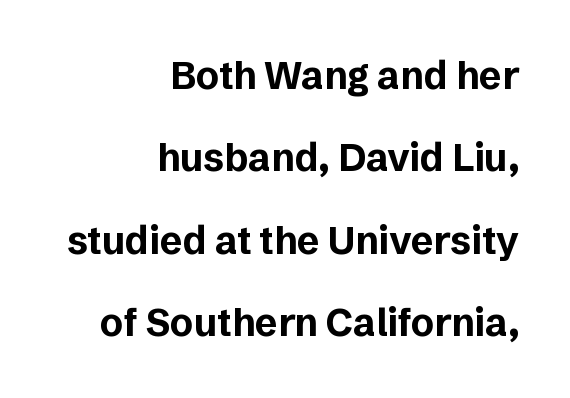
The image shows 38 px bold sans-serif type, upright; set right-aligned, loose line spacing (2.17x), normal letter spacing, not underlined; low stroke contrast and a medium x-height.
